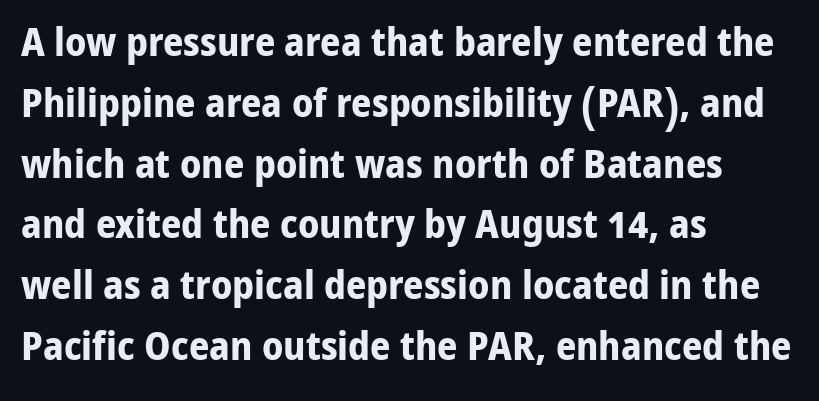
Check under the words: just untouched page. This sample uses a sans-serif face. Tracking value appears to be zero — textbook default spacing. A full-strength bold gives these letters their thick strokes. The axis of the letterforms is exactly vertical.
